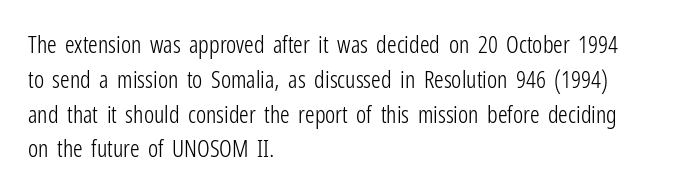
Summary of weight: not heavy and not bold. The passage shown stacks its lines at a standard gap. Upright lettering throughout. Tracking value appears to be zero — textbook default spacing.
